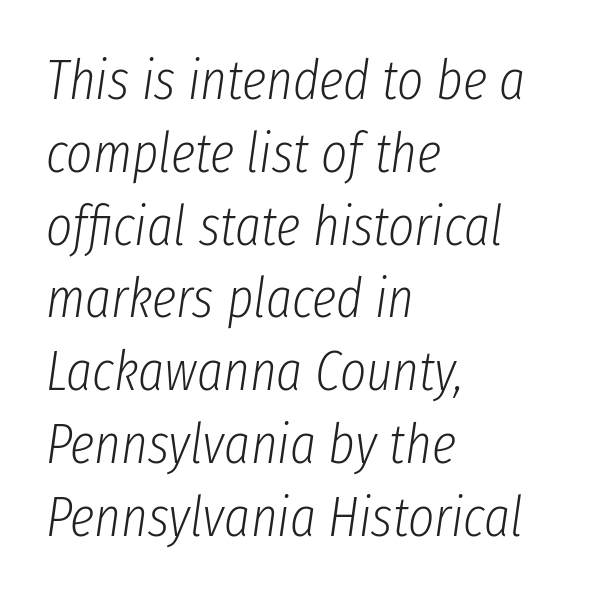
The passage shown stacks its lines at a standard gap. In terms of letterspacing, this is plain default setting. Stems and bowls with no extra thickness — not bold. Check under the words: just untouched page. Is this a fixed-width face? No — the glyphs have proportional, varying widths.
